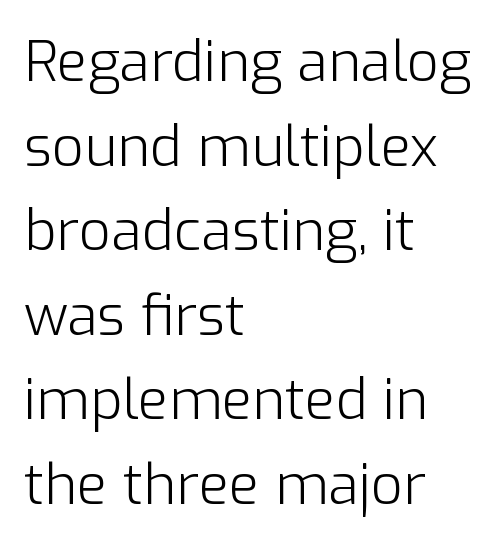
Each new line begins a customary step beneath the previous one. Characters remain perfectly vertical along every line. Tracking here is standard; glyphs follow each other at the usual distance. Anything drawn beneath the words? Only blank space.
